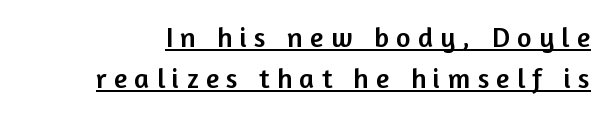
{"serif": "no", "italic": "no", "width": "normal", "stroke_contrast": "low", "x_height": "medium", "monospaced": "no", "underline": "yes", "line_spacing": "normal", "line_spacing_ratio": 1.48, "letter_spacing": "wide", "letter_spacing_em": 0.26, "glyph_px": 28}
